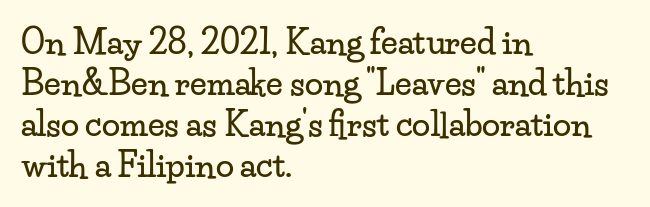
{"serif": "yes", "italic": "no", "width": "wide", "stroke_contrast": "low", "x_height": "small", "monospaced": "no", "underline": "no", "align": "left", "line_spacing_ratio": 1.24, "letter_spacing": "normal", "letter_spacing_em": 0.0, "glyph_px": 33}
